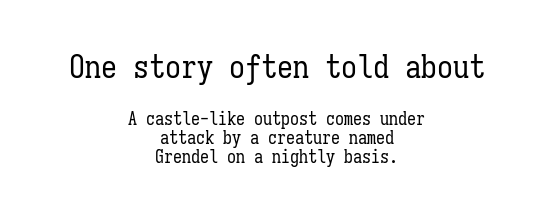
{"italic": "no", "bold": "no", "weight": "regular", "width": "condensed", "stroke_contrast": "low", "x_height": "medium", "monospaced": "yes", "underline": "no", "align": "center", "line_spacing": "tight", "line_spacing_ratio": 1.07, "letter_spacing": "normal", "letter_spacing_em": 0.0, "larger_block": "first", "size_ratio": 1.78, "glyph_px": 32}
